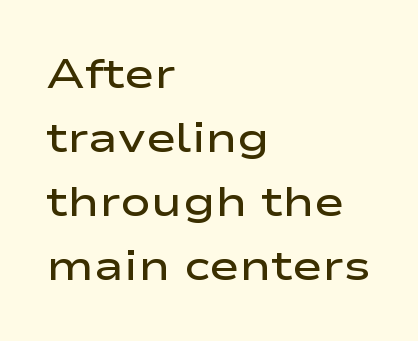
Q: Is the text bold? A: Semi-bold.
Q: Is the text italic (slanted)? A: No, it is upright.
Q: Is the typeface a serif or a sans-serif typeface? A: Sans-serif.
Q: Is the text underlined? A: No.
Q: How is the paragraph aligned? A: Left-aligned.
Q: Is the spacing between letters normal or unusually wide? A: Normal.
Q: Is the spacing between lines tight, normal or loose? A: Normal.
Q: Width (condensed, normal, or wide)? A: Wide.
Q: Stroke contrast? A: Low.
Q: x-height? A: Medium.
Q: Monospaced? A: No.
